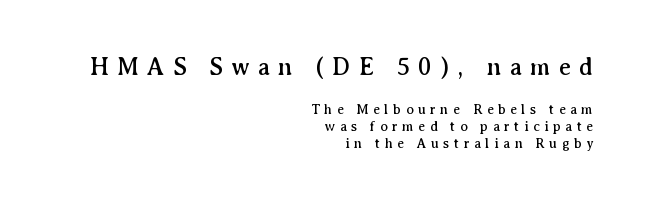
A flush-right, rag-left setting is used for this passage. Honestly, there is no underline to notice here at all. These lines have a slow, spaced-out rhythm from letter to letter. Posture: upright roman.
